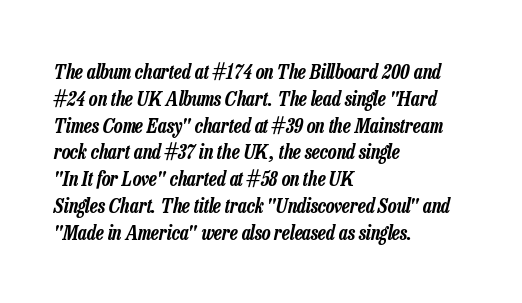
{"italic": "yes", "lean": "right", "slant_degrees": 13, "underline": "no", "align": "left", "line_spacing": "normal", "line_spacing_ratio": 1.34, "letter_spacing": "normal", "letter_spacing_em": 0.0, "glyph_px": 20}
